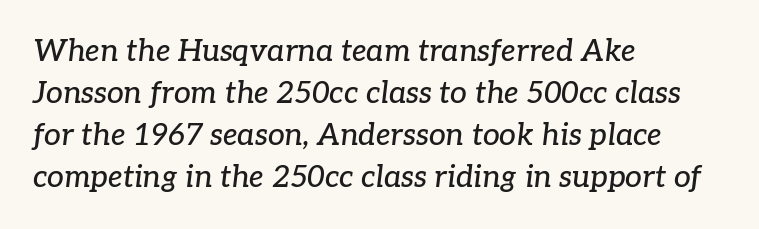
Here the designer chose a conventional face with non-uniform glyph widths. Look at the bottom of the vertical strokes: they flare into serifs here. Clear beneath every line of the passage. Here the glyphs are tracked normally, forming tight word shapes.
